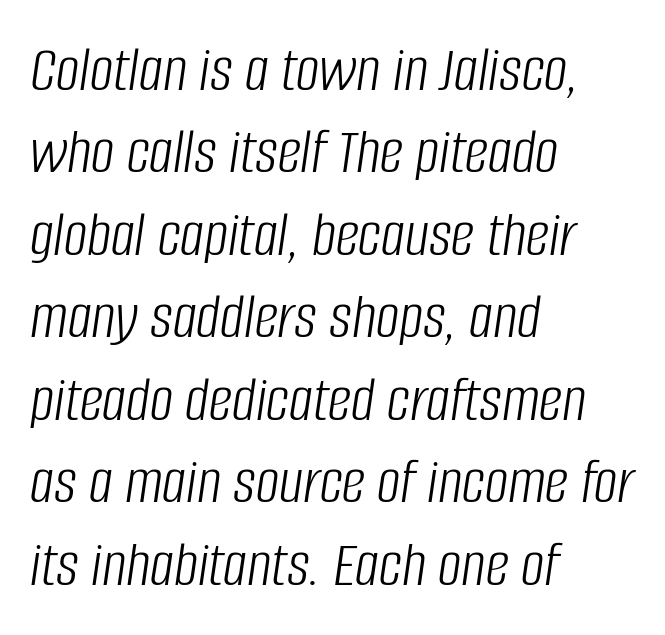
Q: Is the text bold? A: No.
Q: Is the text italic (slanted)? A: Yes, it leans right by about 8 degrees.
Q: Is the text underlined? A: No.
Q: How is the paragraph aligned? A: Left-aligned.
Q: Is the spacing between letters normal or unusually wide? A: Normal.
Q: Is the spacing between lines tight, normal or loose? A: Normal.
Q: Width (condensed, normal, or wide)? A: Condensed.
Q: Stroke contrast? A: Low.
Q: x-height? A: Large.
Q: Monospaced? A: No.
